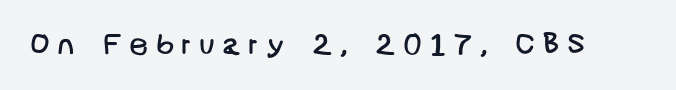
Q: Is the text bold? A: No.
Q: Is the typeface a serif or a sans-serif typeface? A: Sans-serif.
Q: Is the text underlined? A: No.
Q: Is the spacing between letters normal or unusually wide? A: Unusually wide.
Q: Width (condensed, normal, or wide)? A: Normal.
Q: Stroke contrast? A: Low.
Q: x-height? A: Large.
